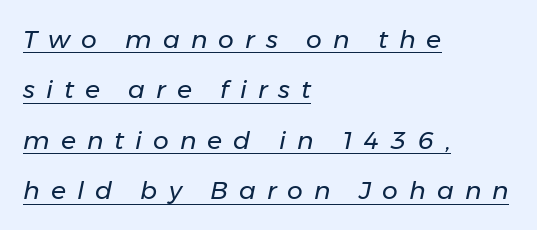
Q: Is the text bold? A: No.
Q: Is the text italic (slanted)? A: Yes, it leans right by about 11 degrees.
Q: Is the text underlined? A: Yes.
Q: How is the paragraph aligned? A: Left-aligned.
Q: Is the spacing between letters normal or unusually wide? A: Unusually wide.
Q: Is the spacing between lines tight, normal or loose? A: Loose.
